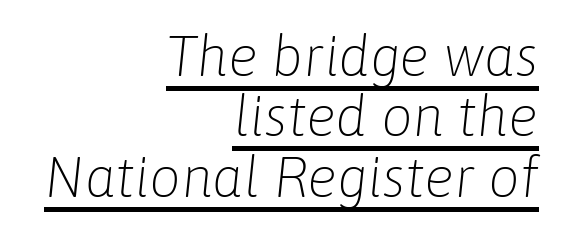
The font is comparable to plain body text, perhaps lighter. Inter-character spacing is left at the font's built-in metrics. Compared with ordinary roman type, these characters are visibly tilted. The paragraph shown leans on its right margin. This sample has the flowing, uneven cadence of proportional lettering. Has an underline been added? It has.
